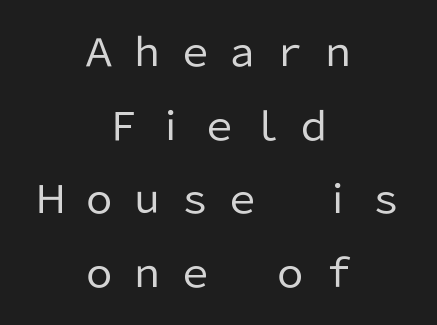
{"serif": "no", "italic": "no", "bold": "no", "weight": "regular", "width": "normal", "stroke_contrast": "low", "x_height": "medium", "monospaced": "no", "underline": "no", "align": "center", "line_spacing": "loose", "line_spacing_ratio": 1.94, "letter_spacing": "wide", "letter_spacing_em": 0.26, "glyph_px": 38}
